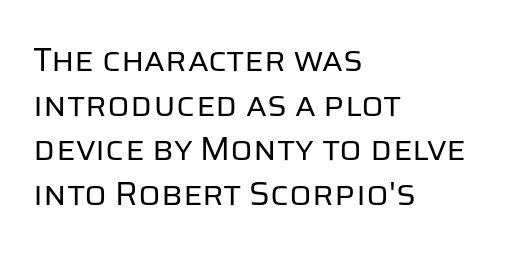
Q: Is the text bold? A: No.
Q: Is the text italic (slanted)? A: No, it is upright.
Q: Is the typeface a serif or a sans-serif typeface? A: Sans-serif.
Q: Is the text underlined? A: No.
Q: How is the paragraph aligned? A: Left-aligned.
Q: Is the spacing between letters normal or unusually wide? A: Normal.
Q: Is the spacing between lines tight, normal or loose? A: Normal.
Q: Width (condensed, normal, or wide)? A: Normal.
Q: Stroke contrast? A: Low.
Q: x-height? A: Large.
Q: Monospaced? A: No.
